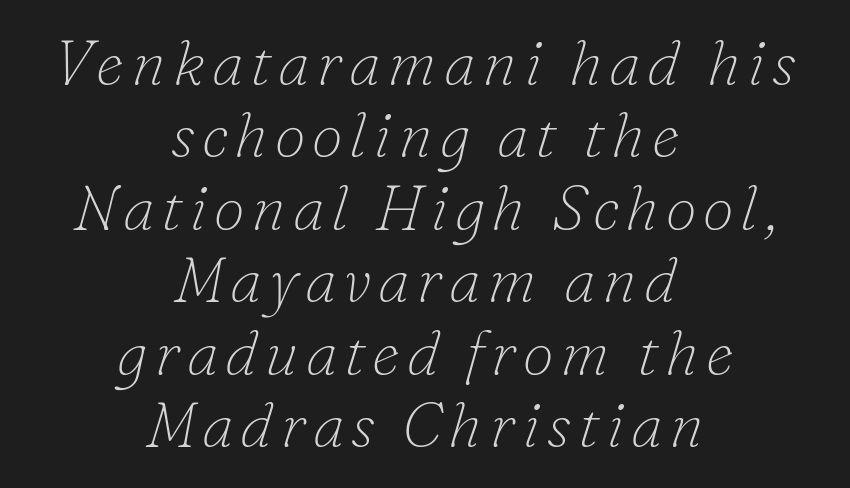
The image shows 63 px thin serif type, italic (leaning right); set centered, tight line spacing (1.15x), not underlined; low stroke contrast and a small x-height.
